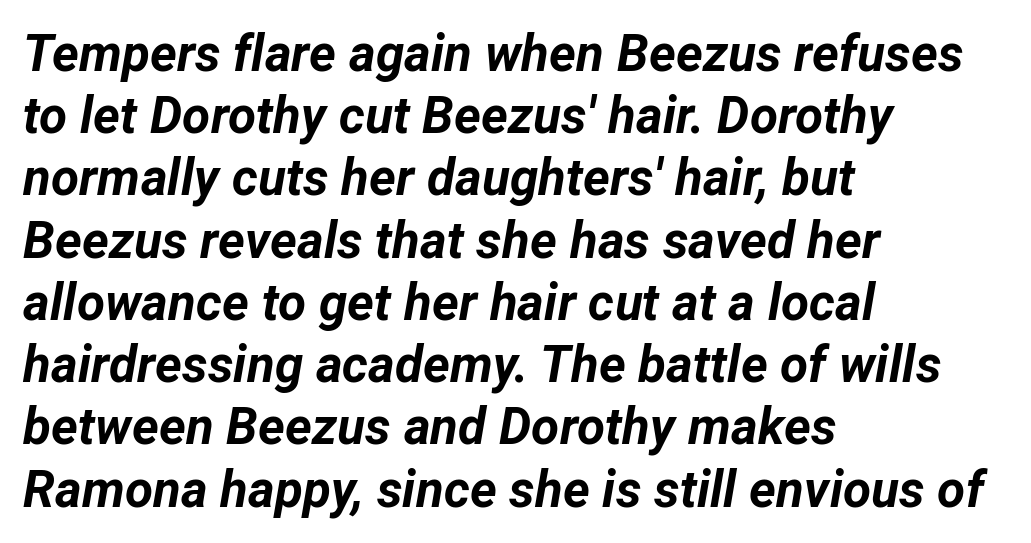
Q: Is the text bold? A: Yes.
Q: Is the text italic (slanted)? A: Yes, it leans right by about 12 degrees.
Q: Is the text underlined? A: No.
Q: How is the paragraph aligned? A: Left-aligned.
Q: Is the spacing between letters normal or unusually wide? A: Normal.
Q: Width (condensed, normal, or wide)? A: Normal.
Q: Stroke contrast? A: Low.
Q: x-height? A: Medium.
Q: Monospaced? A: No.
